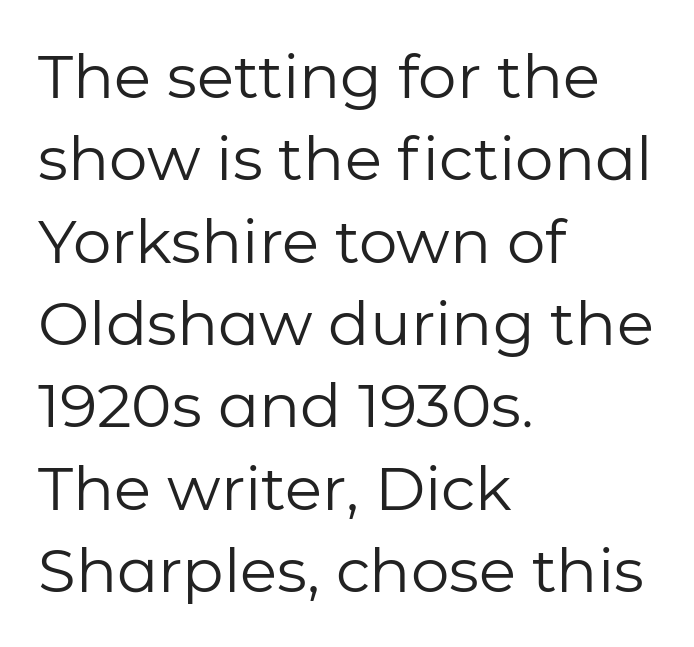
No word sits above an underline. The rendering uses a moderate line-height, typical for paragraphs. Visually the block forms a straight wall on the left and a jagged coastline on the right. Do the characters align in a grid? No, the font is proportional. Upright lettering throughout. Does extra space separate the letters? No, they use regular spacing.
